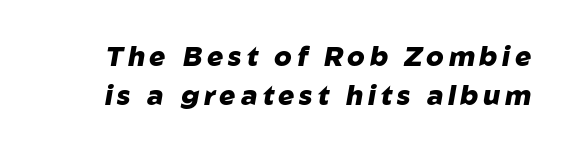
Typesetter's note: full bold, strokes at maximum text heaviness. These lines were composed using italics. Quick note: underline off. Rows of type keep a routine distance in the vertical direction.
